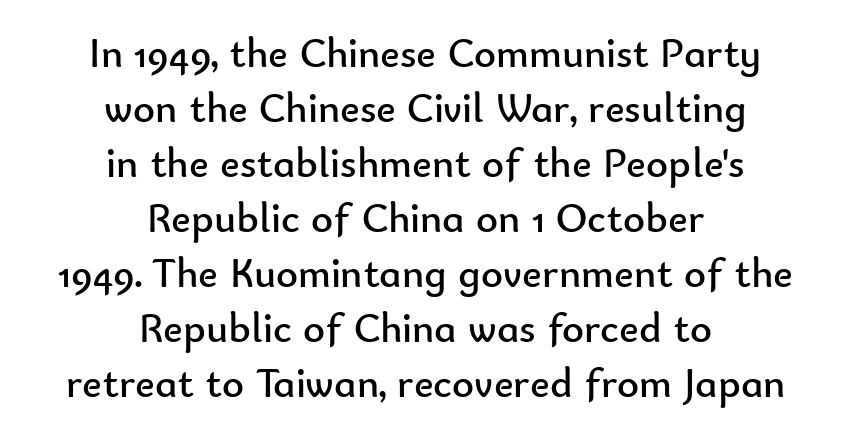
{"serif": "no", "italic": "no", "bold": "no", "weight": "regular", "width": "normal", "stroke_contrast": "low", "x_height": "small", "monospaced": "no", "underline": "no", "align": "center", "line_spacing": "normal", "line_spacing_ratio": 1.31, "letter_spacing": "normal", "letter_spacing_em": 0.0, "glyph_px": 42}
